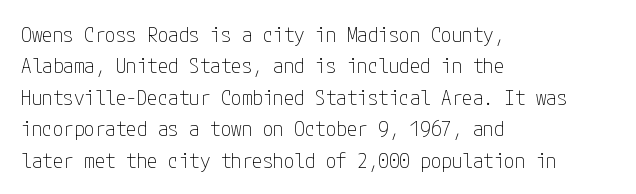
Q: Is the text bold? A: No.
Q: Is the text italic (slanted)? A: No, it is upright.
Q: Is the text underlined? A: No.
Q: How is the paragraph aligned? A: Left-aligned.
Q: Is the spacing between letters normal or unusually wide? A: Normal.
Q: Is the spacing between lines tight, normal or loose? A: Normal.
